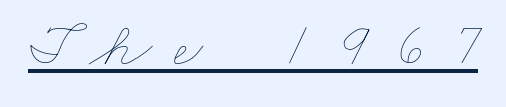
The image shows 64 px thin, wide type; set unusually wide letter spacing (+0.34 em), underlined; low stroke contrast and a small x-height.
